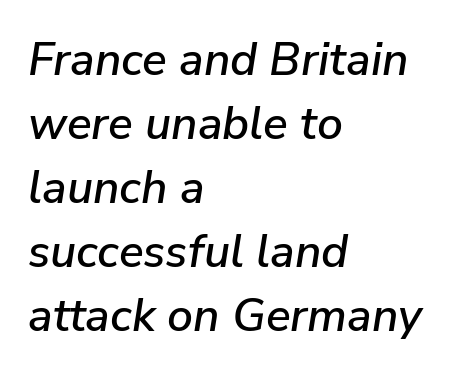
{"italic": "yes", "lean": "right", "slant_degrees": 9, "width": "normal", "stroke_contrast": "low", "x_height": "medium", "monospaced": "no", "underline": "no", "align": "left", "line_spacing": "normal", "line_spacing_ratio": 1.39, "letter_spacing": "normal", "letter_spacing_em": 0.0, "glyph_px": 46}
